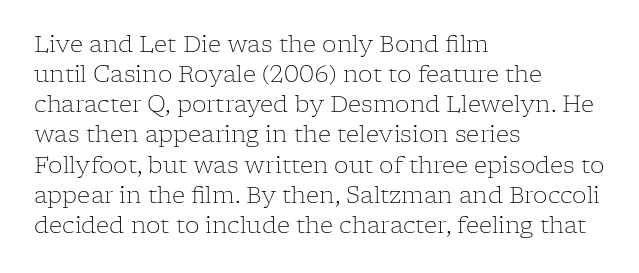
{"italic": "no", "bold": "no", "underline": "no", "align": "left", "line_spacing": "normal", "line_spacing_ratio": 1.31, "letter_spacing": "normal", "letter_spacing_em": 0.0, "glyph_px": 23}
